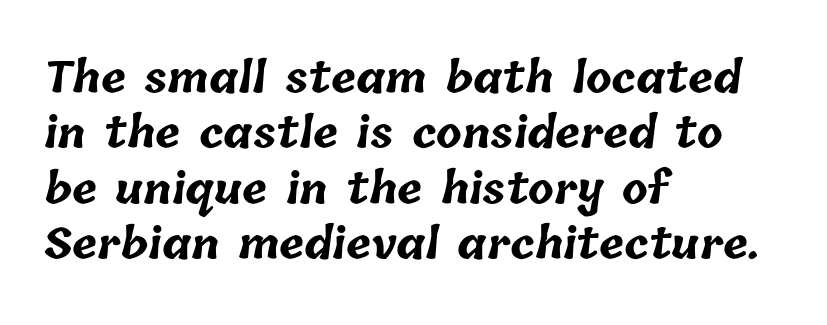
{"bold": "yes", "weight": "bold", "width": "normal", "stroke_contrast": "low", "x_height": "medium", "monospaced": "no", "underline": "no", "align": "left", "line_spacing": "normal", "line_spacing_ratio": 1.32, "letter_spacing": "normal", "letter_spacing_em": 0.0, "glyph_px": 42}
